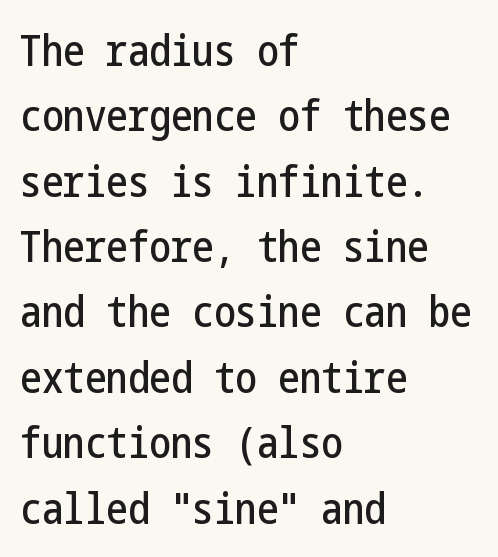
Casual observation: everything's shoved over to the left. Normally led — the rows are evenly, conventionally spaced. Spacing between characters is what you'd get straight out of the box. Quick note: not italic, upright.
